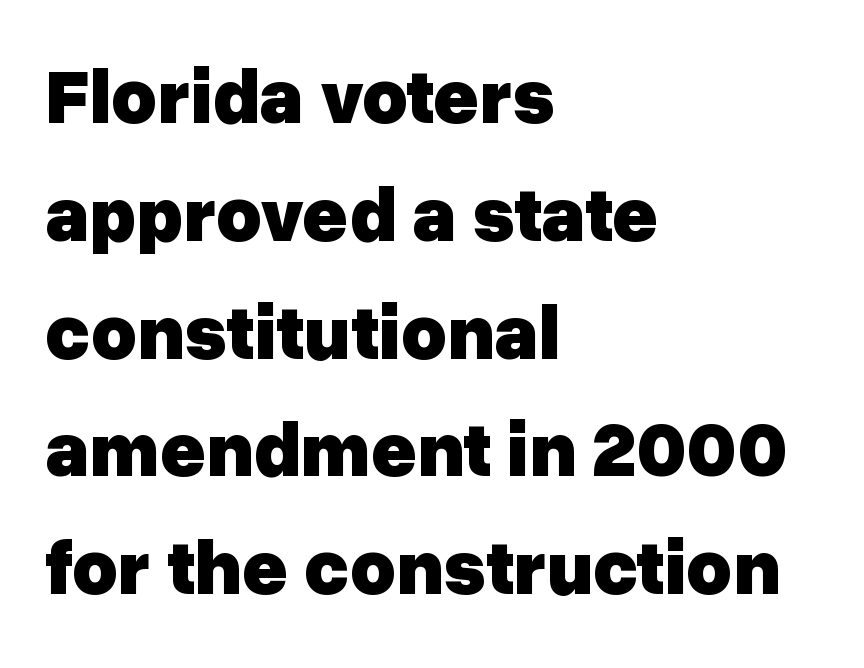
Q: Is the text bold? A: Yes.
Q: Is the text italic (slanted)? A: No, it is upright.
Q: Is the typeface a serif or a sans-serif typeface? A: Sans-serif.
Q: Is the text underlined? A: No.
Q: How is the paragraph aligned? A: Left-aligned.
Q: Is the spacing between letters normal or unusually wide? A: Normal.
Q: Is the spacing between lines tight, normal or loose? A: Normal.
Q: Width (condensed, normal, or wide)? A: Normal.
Q: Stroke contrast? A: Low.
Q: x-height? A: Medium.
Q: Monospaced? A: No.
